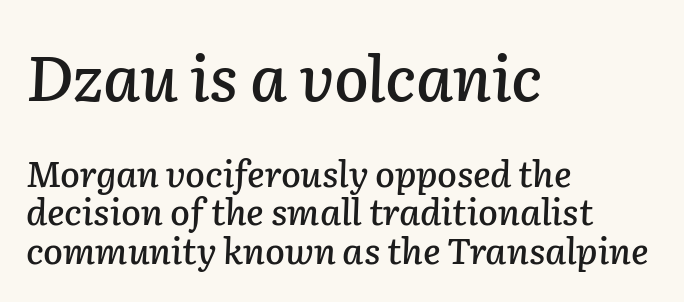
Q: Is the text italic (slanted)? A: Yes, it leans right by about 2 degrees.
Q: Is the text underlined? A: No.
Q: How is the paragraph aligned? A: Left-aligned.
Q: Is the spacing between letters normal or unusually wide? A: Normal.
Q: Is the spacing between lines tight, normal or loose? A: Tight.
Q: Which block of text is set in a larger size, the first (top) or the second (bottom)? A: The first (top) one.
Q: Width (condensed, normal, or wide)? A: Normal.
Q: Stroke contrast? A: Low.
Q: x-height? A: Medium.
Q: Monospaced? A: No.
